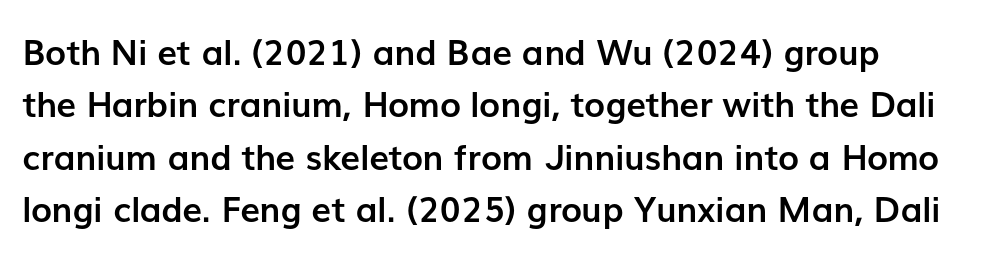
Decoration check: the copy has no underline. The sample has been set heavy, in full bold. Line starts are locked; line ends wander. Here the glyphs are tracked normally, forming tight word shapes.
